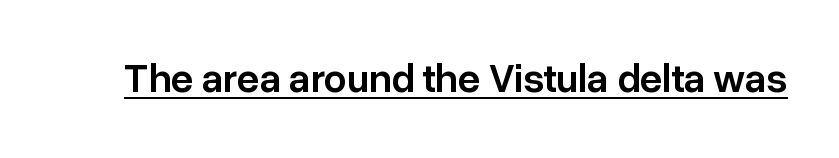
Here the glyphs are tracked normally, forming tight word shapes. This is sans-serif lettering, the kind often seen on screens and signage. Decoration check: the copy is underlined. The letters are semibold — heavier than regular but short of a full bold. You can tell it's not italic because the verticals are truly vertical.
